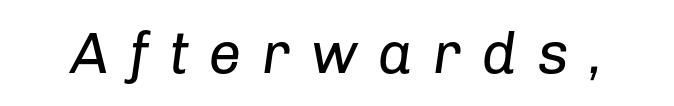
The image shows 58 px regular-weight type, italic (leaning right); set unusually wide letter spacing (+0.35 em), not underlined; low stroke contrast and a medium x-height.
